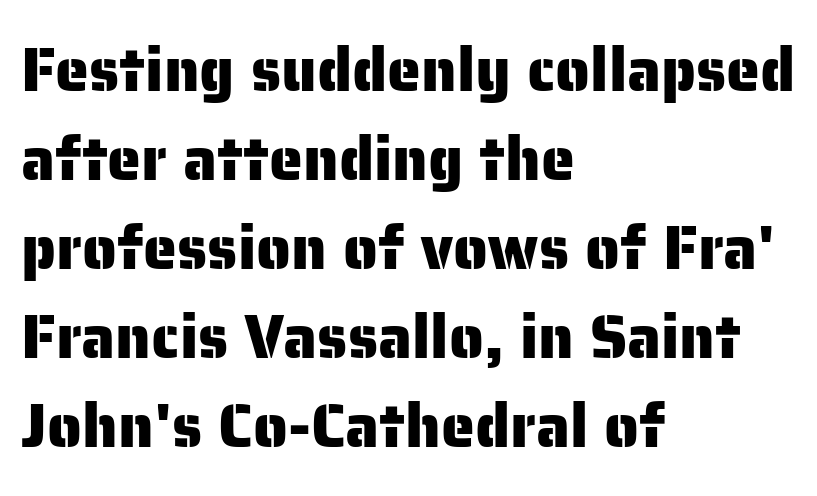
The image shows 61 px sans-serif type, upright; set left-aligned, normal line spacing (1.46x), normal letter spacing, not underlined; low stroke contrast and a medium x-height.
